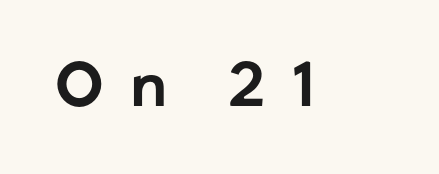
{"serif": "no", "italic": "no", "width": "normal", "stroke_contrast": "low", "x_height": "medium", "monospaced": "no", "underline": "no", "letter_spacing": "wide", "letter_spacing_em": 0.43, "glyph_px": 63}
